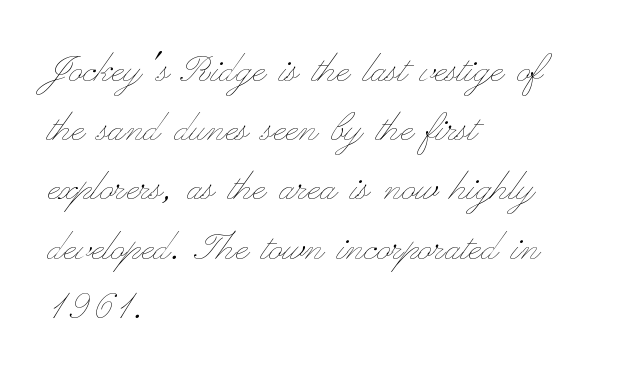
Q: Is the text bold? A: No.
Q: Is the text italic (slanted)? A: Yes.
Q: Is the text underlined? A: No.
Q: How is the paragraph aligned? A: Left-aligned.
Q: Is the spacing between letters normal or unusually wide? A: Normal.
Q: Is the spacing between lines tight, normal or loose? A: Normal.
Q: Width (condensed, normal, or wide)? A: Wide.
Q: Stroke contrast? A: Low.
Q: x-height? A: Small.
Q: Monospaced? A: No.
